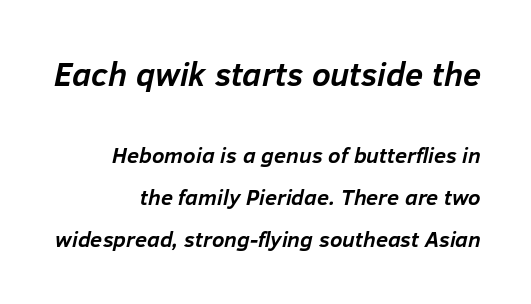
Q: Is the text bold? A: Yes.
Q: Is the text italic (slanted)? A: Yes, it leans right by about 12 degrees.
Q: Is the text underlined? A: No.
Q: How is the paragraph aligned? A: Right-aligned.
Q: Is the spacing between letters normal or unusually wide? A: Normal.
Q: Is the spacing between lines tight, normal or loose? A: Loose.
Q: Which block of text is set in a larger size, the first (top) or the second (bottom)? A: The first (top) one.
Q: Width (condensed, normal, or wide)? A: Normal.
Q: Stroke contrast? A: Low.
Q: x-height? A: Medium.
Q: Monospaced? A: No.
